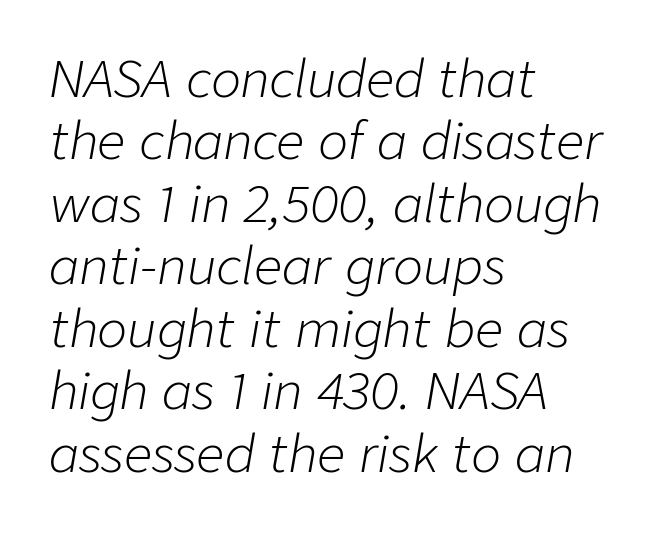
{"italic": "yes", "lean": "right", "slant_degrees": 9, "bold": "no", "weight": "light", "width": "normal", "stroke_contrast": "low", "x_height": "medium", "monospaced": "no", "underline": "no", "align": "left", "line_spacing": "normal", "line_spacing_ratio": 1.25, "letter_spacing": "normal", "letter_spacing_em": 0.0, "glyph_px": 50}
